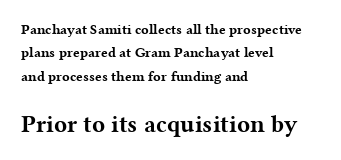
{"italic": "no", "bold": "yes", "underline": "no", "align": "left", "line_spacing": "normal", "line_spacing_ratio": 1.67, "letter_spacing": "normal", "letter_spacing_em": 0.0, "larger_block": "second", "size_ratio": 1.71, "glyph_px": 24}
